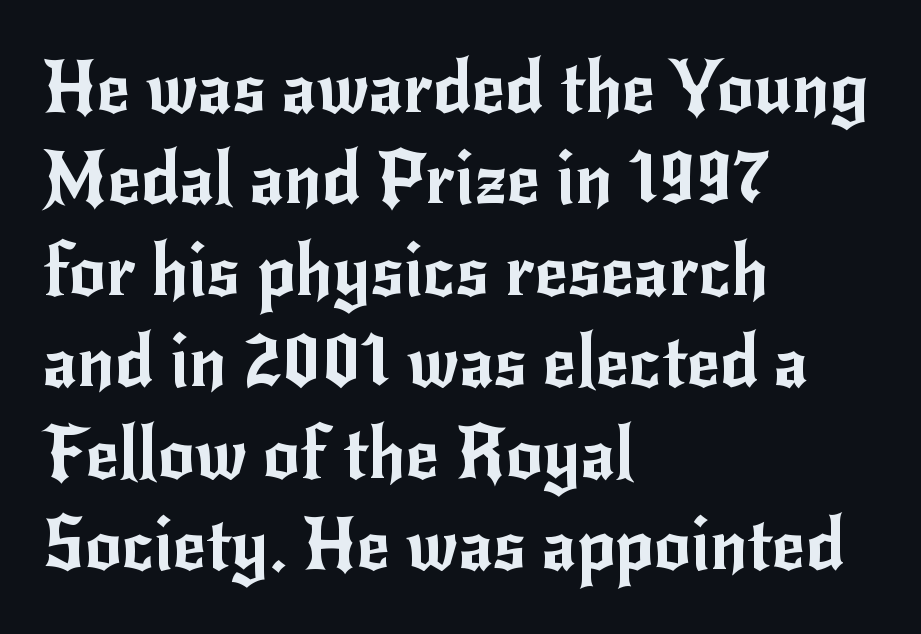
Q: Is the text italic (slanted)? A: No, it is upright.
Q: Is the typeface a serif or a sans-serif typeface? A: Sans-serif.
Q: Is the text underlined? A: No.
Q: How is the paragraph aligned? A: Left-aligned.
Q: Is the spacing between letters normal or unusually wide? A: Normal.
Q: Is the spacing between lines tight, normal or loose? A: Normal.
Q: Width (condensed, normal, or wide)? A: Normal.
Q: Stroke contrast? A: Low.
Q: x-height? A: Small.
Q: Monospaced? A: No.
